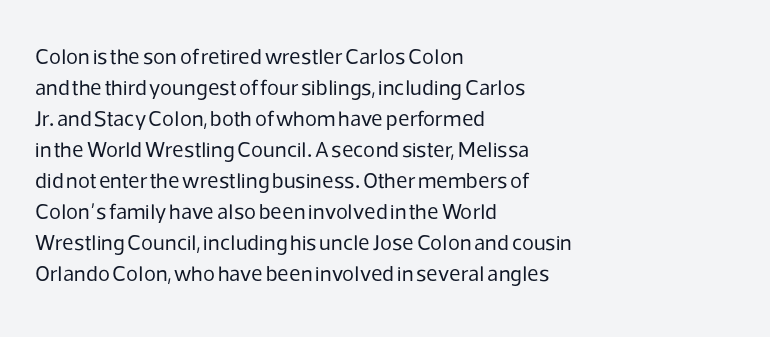
The words here are not underlined. Default kerning and tracking; the words read as compact shapes. The paragraph shown leans on its left margin. Posture: straight, roman, zero tilt. Vertical stems look standard width or narrower in stroke. Vertical spacing — default.
